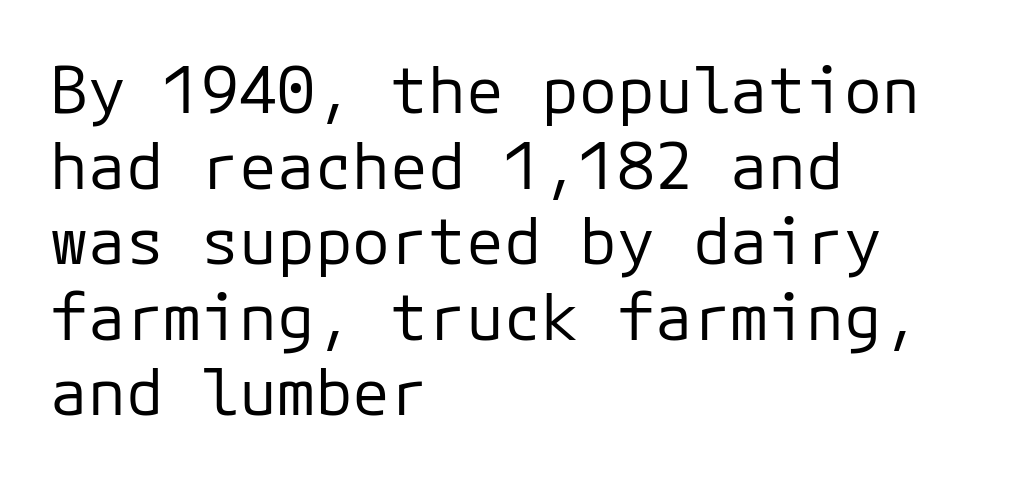
{"serif": "no", "italic": "no", "bold": "no", "weight": "regular", "width": "normal", "stroke_contrast": "low", "x_height": "medium", "underline": "no", "align": "left", "line_spacing_ratio": 1.2, "letter_spacing": "normal", "letter_spacing_em": 0.0, "glyph_px": 63}
